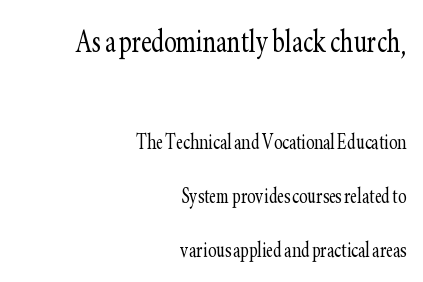
Q: Is the text bold? A: No.
Q: Is the text italic (slanted)? A: No, it is upright.
Q: Is the typeface a serif or a sans-serif typeface? A: Serif.
Q: Is the text underlined? A: No.
Q: How is the paragraph aligned? A: Right-aligned.
Q: Is the spacing between letters normal or unusually wide? A: Normal.
Q: Is the spacing between lines tight, normal or loose? A: Loose.
Q: Which block of text is set in a larger size, the first (top) or the second (bottom)? A: The first (top) one.
Q: Width (condensed, normal, or wide)? A: Condensed.
Q: Stroke contrast? A: Low.
Q: x-height? A: Small.
Q: Monospaced? A: No.
